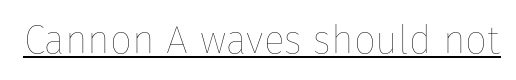
What decoration does the sample have? An underline. The rendering keeps characters at their native spacing. The characters are drawn with everyday or finer stroke widths. These lines are rendered in a variable-pitch font. This sample uses an upright cut, with every glyph sitting square on the baseline.
